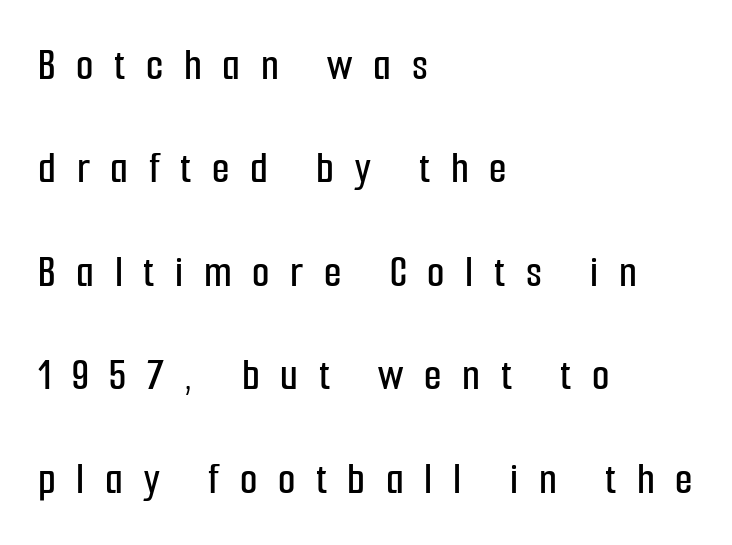
{"serif": "no", "italic": "no", "width": "condensed", "stroke_contrast": "low", "x_height": "medium", "monospaced": "no", "underline": "no", "align": "left", "line_spacing": "loose", "line_spacing_ratio": 2.3, "letter_spacing": "wide", "letter_spacing_em": 0.46, "glyph_px": 45}
